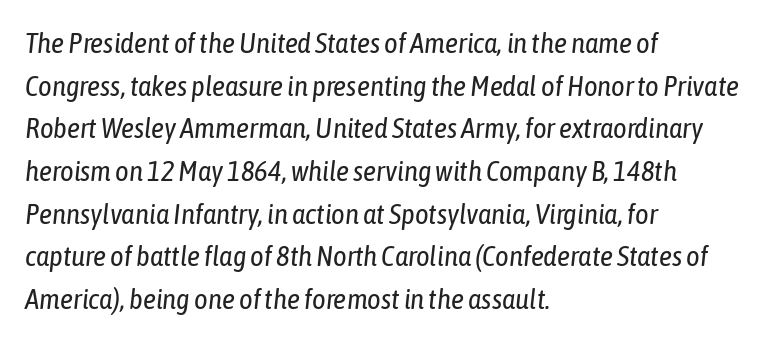
Q: Is the text bold? A: No.
Q: Is the text italic (slanted)? A: Yes, it leans right by about 6 degrees.
Q: Is the text underlined? A: No.
Q: How is the paragraph aligned? A: Left-aligned.
Q: Is the spacing between letters normal or unusually wide? A: Normal.
Q: Is the spacing between lines tight, normal or loose? A: Normal.
Q: Width (condensed, normal, or wide)? A: Condensed.
Q: Stroke contrast? A: Low.
Q: x-height? A: Medium.
Q: Monospaced? A: No.
